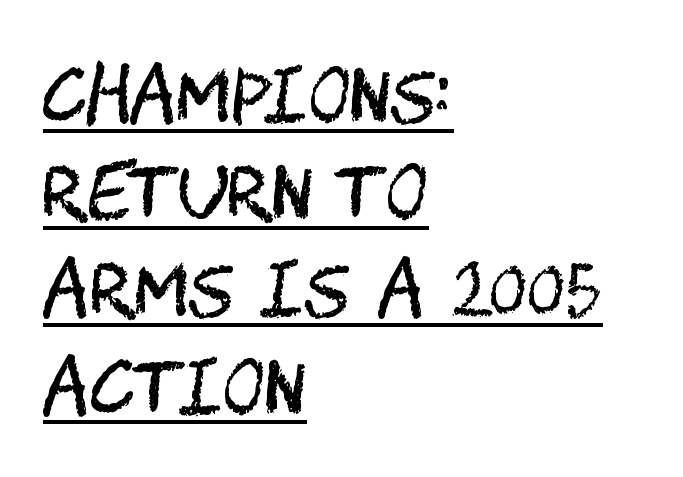
The lettering is marked with a stroke running underneath it. The paragraph has a hard left edge and a soft right edge. The tracking reads as untouched default to a designer's eye. Is the stroke heavy? The answer is a plain regular-or-lighter. Is this a sans? Yes — the strokes have no serifs.
